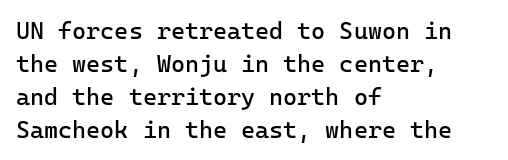
The image shows 24 px text type, upright; set left-aligned, normal line spacing (1.37x), normal letter spacing, not underlined.
